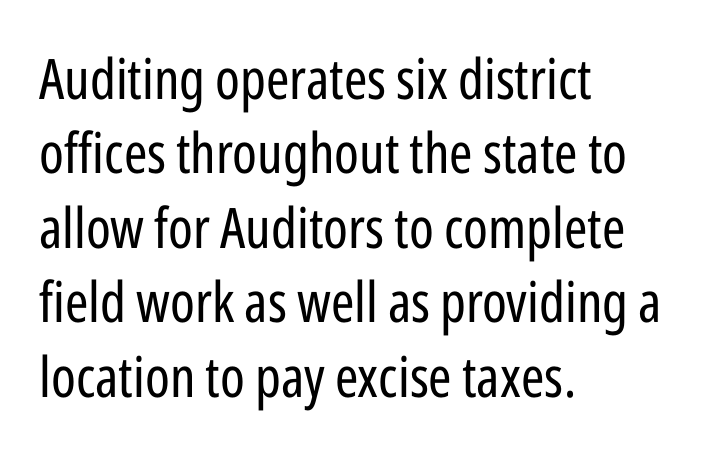
The image shows 56 px regular-weight, condensed sans-serif type, upright; set left-aligned, normal line spacing (1.33x), normal letter spacing, not underlined; low stroke contrast and a medium x-height.
